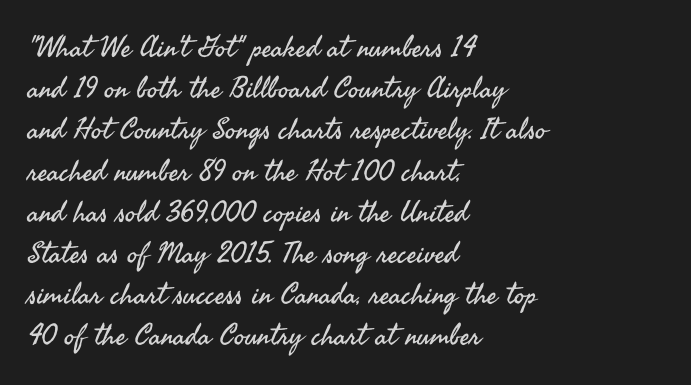
Each letter keeps its own natural width here, so spacing adapts to shape. Visually the block forms a straight wall on the left and a jagged coastline on the right. The typesetting does not lean heavy: it is not bold. The baseline area is clear. A typesetter would call this zero additional tracking.
